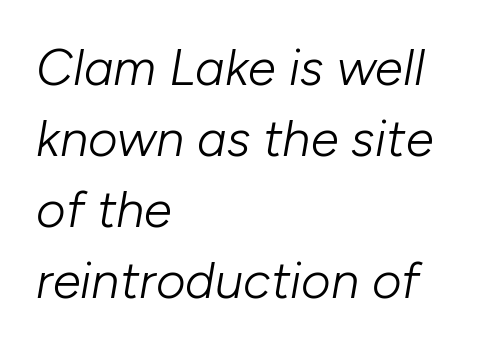
Q: Is the text bold? A: No.
Q: Is the text italic (slanted)? A: Yes, it leans right by about 10 degrees.
Q: Is the text underlined? A: No.
Q: How is the paragraph aligned? A: Left-aligned.
Q: Is the spacing between letters normal or unusually wide? A: Normal.
Q: Is the spacing between lines tight, normal or loose? A: Normal.
Q: Width (condensed, normal, or wide)? A: Normal.
Q: Stroke contrast? A: Low.
Q: x-height? A: Medium.
Q: Monospaced? A: No.
